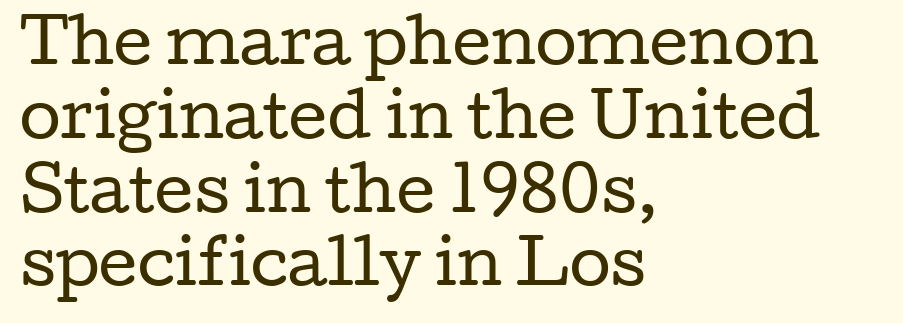
Q: Is the text bold? A: No.
Q: Is the text italic (slanted)? A: No, it is upright.
Q: Is the typeface a serif or a sans-serif typeface? A: Serif.
Q: Is the text underlined? A: No.
Q: How is the paragraph aligned? A: Left-aligned.
Q: Is the spacing between letters normal or unusually wide? A: Normal.
Q: Width (condensed, normal, or wide)? A: Wide.
Q: Stroke contrast? A: Low.
Q: x-height? A: Medium.
Q: Monospaced? A: No.
